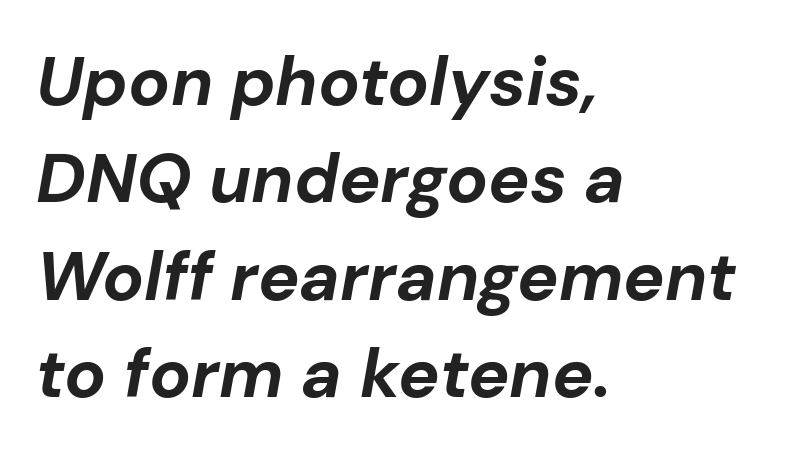
The image shows 69 px bold type, italic (leaning right); set left-aligned, normal line spacing (1.41x), normal letter spacing, not underlined; low stroke contrast and a medium x-height.
